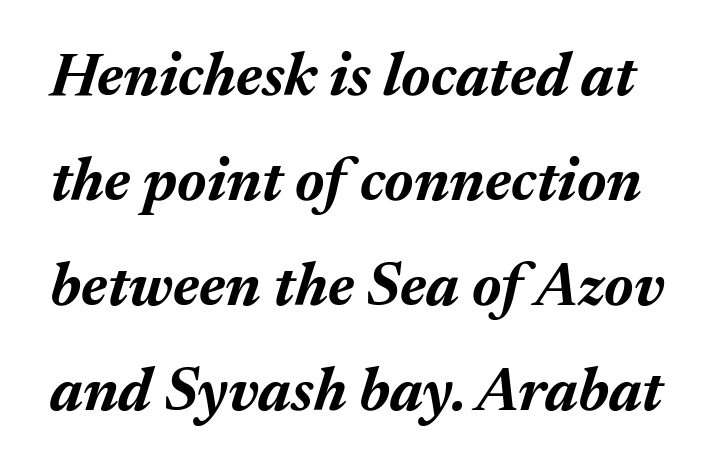
{"italic": "yes", "lean": "right", "slant_degrees": 17, "bold": "yes", "weight": "bold", "width": "normal", "stroke_contrast": "medium", "x_height": "medium", "monospaced": "no", "underline": "no", "line_spacing_ratio": 1.75, "letter_spacing": "normal", "letter_spacing_em": 0.0, "glyph_px": 60}
